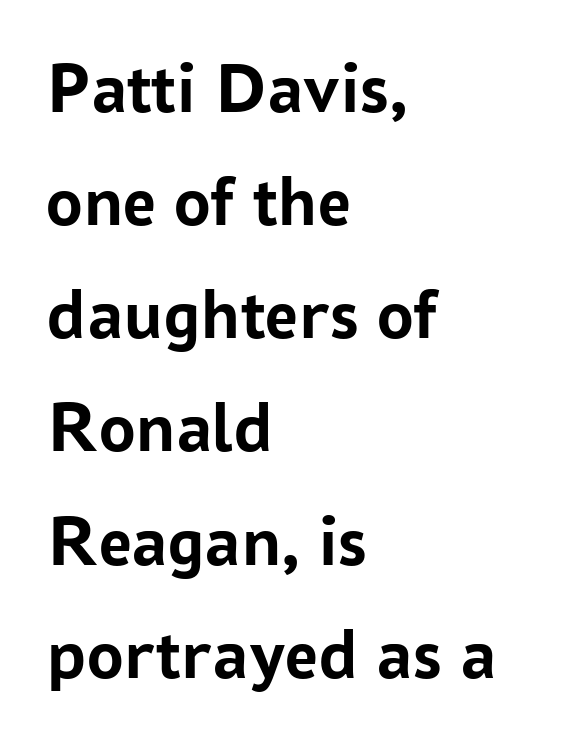
Q: Is the text bold? A: Yes.
Q: Is the text italic (slanted)? A: No, it is upright.
Q: Is the typeface a serif or a sans-serif typeface? A: Sans-serif.
Q: Is the text underlined? A: No.
Q: How is the paragraph aligned? A: Left-aligned.
Q: Is the spacing between letters normal or unusually wide? A: Normal.
Q: Is the spacing between lines tight, normal or loose? A: Normal.
Q: Width (condensed, normal, or wide)? A: Normal.
Q: Stroke contrast? A: Low.
Q: x-height? A: Medium.
Q: Monospaced? A: No.
